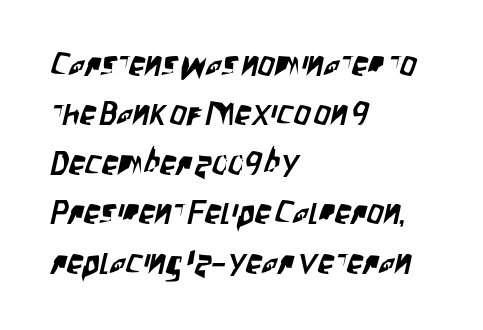
Q: Is the typeface a serif or a sans-serif typeface? A: Sans-serif.
Q: Is the text underlined? A: No.
Q: How is the paragraph aligned? A: Left-aligned.
Q: Is the spacing between letters normal or unusually wide? A: Normal.
Q: Is the spacing between lines tight, normal or loose? A: Normal.
Q: Width (condensed, normal, or wide)? A: Condensed.
Q: Stroke contrast? A: Low.
Q: x-height? A: Large.
Q: Monospaced? A: No.
